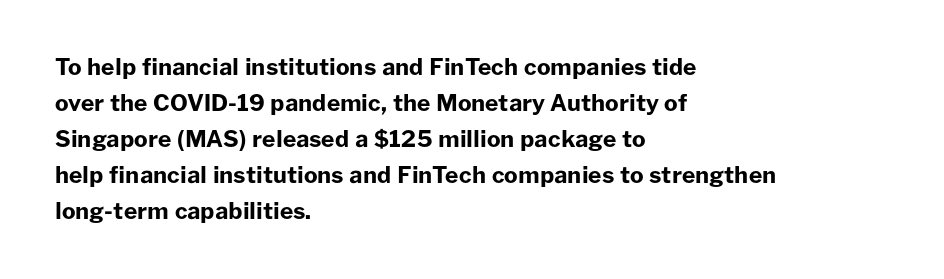
{"italic": "no", "bold": "yes", "underline": "no", "align": "left", "line_spacing": "normal", "line_spacing_ratio": 1.57, "letter_spacing": "normal", "letter_spacing_em": 0.0, "glyph_px": 23}
